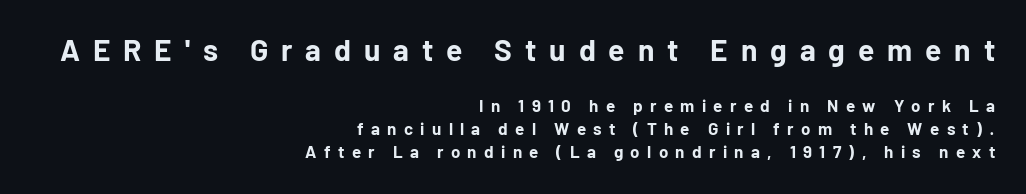
Q: Is the text bold? A: Yes.
Q: Is the text italic (slanted)? A: No, it is upright.
Q: Is the typeface a serif or a sans-serif typeface? A: Sans-serif.
Q: Is the text underlined? A: No.
Q: How is the paragraph aligned? A: Right-aligned.
Q: Is the spacing between letters normal or unusually wide? A: Unusually wide.
Q: Is the spacing between lines tight, normal or loose? A: Normal.
Q: Which block of text is set in a larger size, the first (top) or the second (bottom)? A: The first (top) one.
Q: Width (condensed, normal, or wide)? A: Normal.
Q: Stroke contrast? A: Low.
Q: x-height? A: Medium.
Q: Monospaced? A: No.
